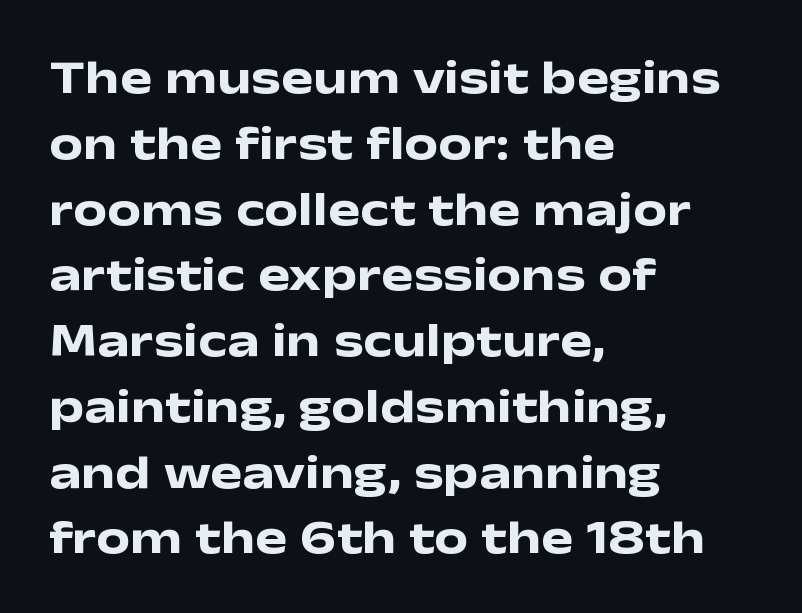
Q: Is the text bold? A: Yes.
Q: Is the text italic (slanted)? A: No, it is upright.
Q: Is the typeface a serif or a sans-serif typeface? A: Sans-serif.
Q: Is the text underlined? A: No.
Q: How is the paragraph aligned? A: Left-aligned.
Q: Is the spacing between letters normal or unusually wide? A: Normal.
Q: Is the spacing between lines tight, normal or loose? A: Normal.
Q: Width (condensed, normal, or wide)? A: Wide.
Q: Stroke contrast? A: Low.
Q: x-height? A: Medium.
Q: Monospaced? A: No.
